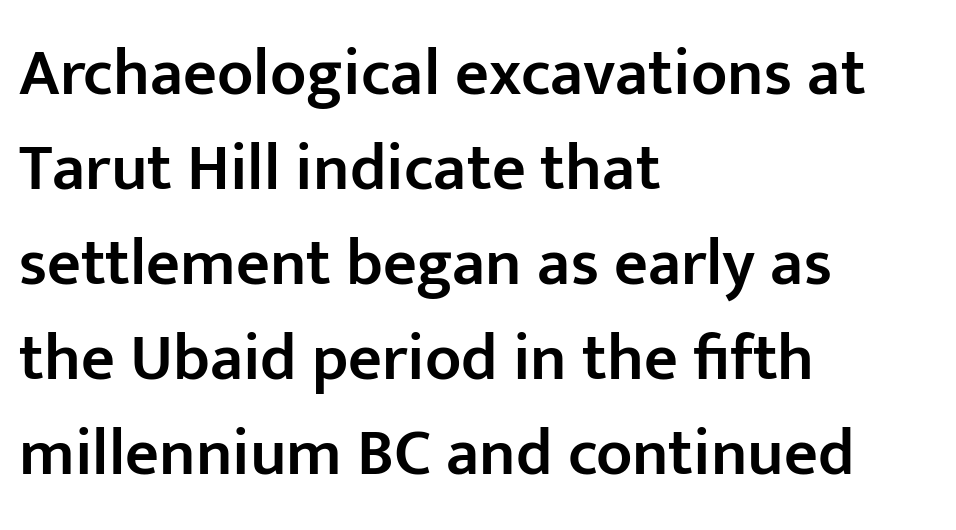
Q: Is the text bold? A: Semi-bold.
Q: Is the text italic (slanted)? A: No, it is upright.
Q: Is the typeface a serif or a sans-serif typeface? A: Sans-serif.
Q: Is the text underlined? A: No.
Q: How is the paragraph aligned? A: Left-aligned.
Q: Is the spacing between letters normal or unusually wide? A: Normal.
Q: Is the spacing between lines tight, normal or loose? A: Normal.
Q: Width (condensed, normal, or wide)? A: Normal.
Q: Stroke contrast? A: Low.
Q: x-height? A: Medium.
Q: Monospaced? A: No.
